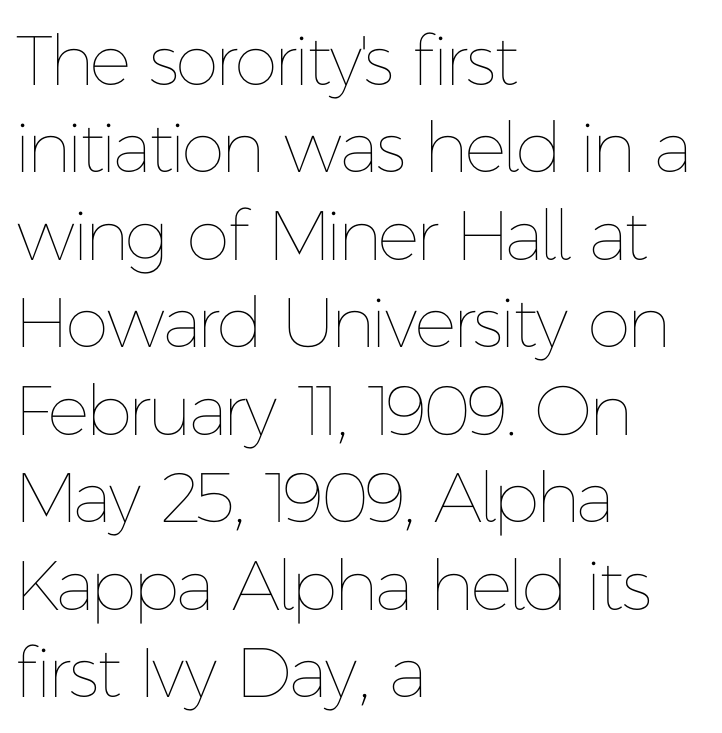
Q: Is the text bold? A: No.
Q: Is the text italic (slanted)? A: No, it is upright.
Q: Is the text underlined? A: No.
Q: How is the paragraph aligned? A: Left-aligned.
Q: Is the spacing between letters normal or unusually wide? A: Normal.
Q: Is the spacing between lines tight, normal or loose? A: Normal.
Q: Width (condensed, normal, or wide)? A: Normal.
Q: Stroke contrast? A: Low.
Q: x-height? A: Medium.
Q: Monospaced? A: No.
